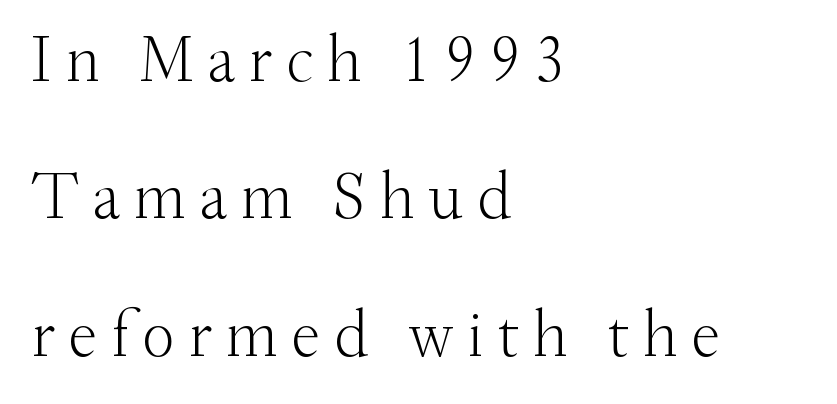
{"serif": "yes", "italic": "no", "bold": "no", "weight": "light", "width": "normal", "stroke_contrast": "medium", "x_height": "small", "monospaced": "no", "underline": "no", "align": "left", "line_spacing": "loose", "line_spacing_ratio": 2.08, "letter_spacing": "wide", "letter_spacing_em": 0.2, "glyph_px": 66}
